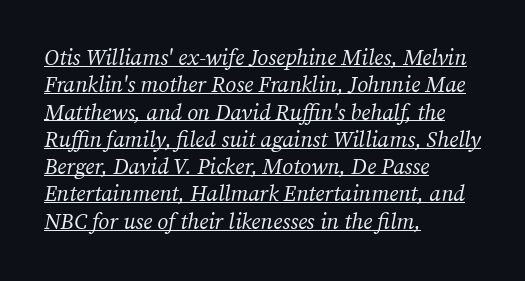
{"italic": "yes", "lean": "right", "slant_degrees": 12, "bold": "no", "underline": "yes", "align": "left", "line_spacing_ratio": 1.24, "letter_spacing": "normal", "letter_spacing_em": 0.0, "glyph_px": 22}
